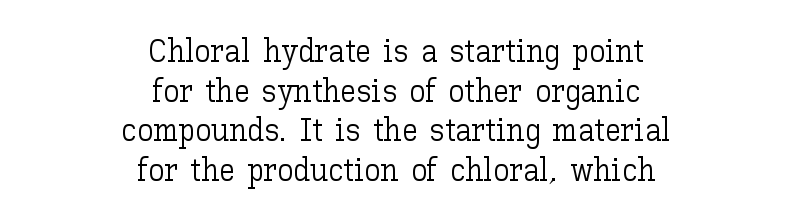
{"italic": "no", "bold": "no", "weight": "light", "width": "normal", "stroke_contrast": "low", "x_height": "medium", "monospaced": "no", "underline": "no", "align": "center", "line_spacing_ratio": 1.24, "letter_spacing": "normal", "letter_spacing_em": 0.0, "glyph_px": 32}
